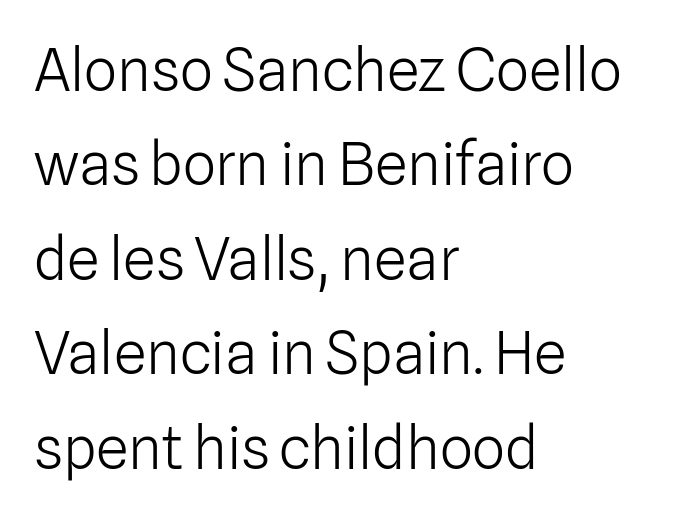
{"serif": "no", "italic": "no", "bold": "no", "weight": "light", "width": "normal", "stroke_contrast": "low", "x_height": "medium", "monospaced": "no", "underline": "no", "align": "left", "line_spacing": "normal", "line_spacing_ratio": 1.6, "letter_spacing": "normal", "letter_spacing_em": 0.0, "glyph_px": 59}
